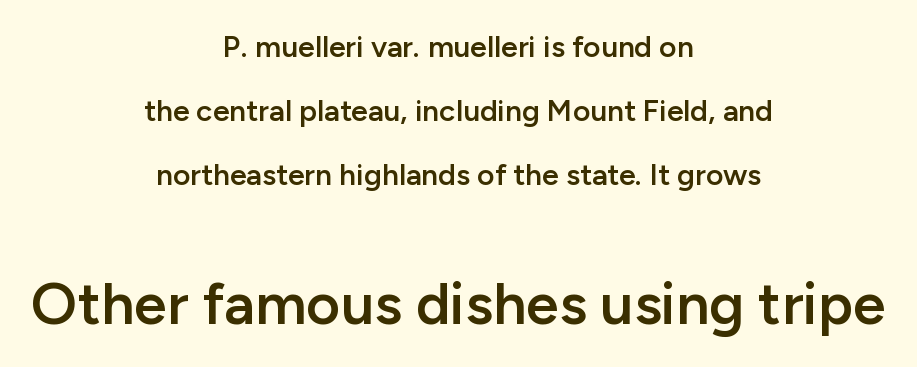
Q: Is the text bold? A: Semi-bold.
Q: Is the text italic (slanted)? A: No, it is upright.
Q: Is the typeface a serif or a sans-serif typeface? A: Sans-serif.
Q: Is the text underlined? A: No.
Q: How is the paragraph aligned? A: Centered.
Q: Is the spacing between letters normal or unusually wide? A: Normal.
Q: Is the spacing between lines tight, normal or loose? A: Loose.
Q: Which block of text is set in a larger size, the first (top) or the second (bottom)? A: The second (bottom) one.
Q: Width (condensed, normal, or wide)? A: Normal.
Q: Stroke contrast? A: Low.
Q: x-height? A: Medium.
Q: Monospaced? A: No.
